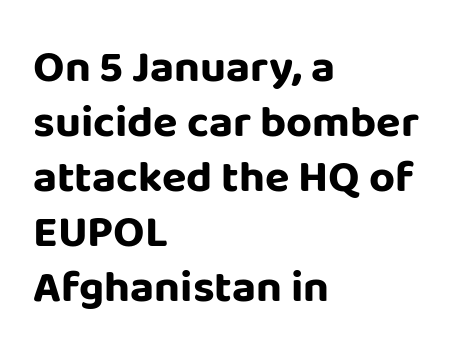
{"serif": "no", "italic": "no", "bold": "yes", "weight": "bold", "width": "normal", "stroke_contrast": "low", "x_height": "large", "monospaced": "no", "underline": "no", "align": "left", "line_spacing_ratio": 1.22, "letter_spacing": "normal", "letter_spacing_em": 0.0, "glyph_px": 45}
